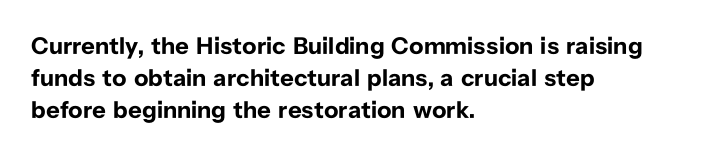
How are the letters spaced? Ordinarily, with no added tracking. Left-aligned paragraph, ragged on the right. The rows are spaced the way most documents space them. The glyphs are unaccompanied by any horizontal stroke below them. Weight check: bold — yes, fully. Ordinary non-slanted type is in use.
